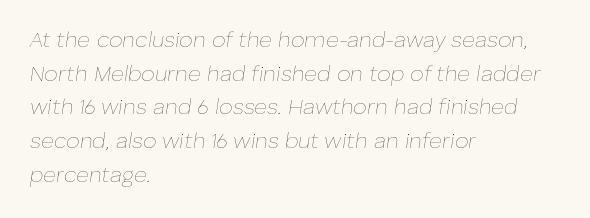
Compared with a typical body face, this is equally light or lighter still. This rendering leaves character spacing at its baseline value. The rendering anchors every line to the left-hand side. There's an unmistakable incline to the writing here. Anything drawn beneath the words? Only blank space.
